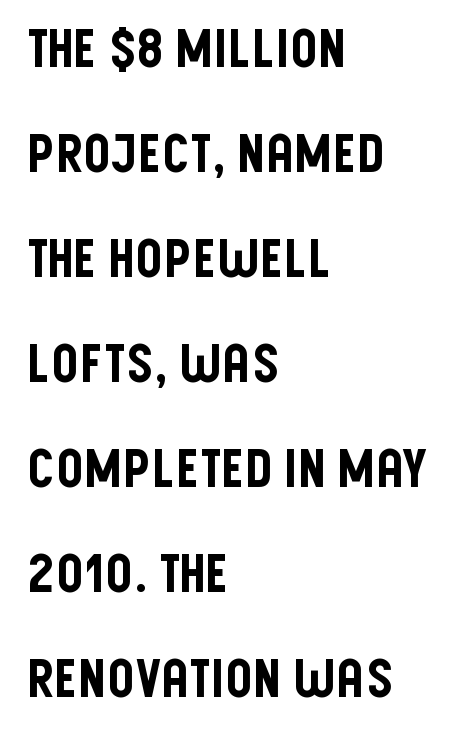
Q: Is the text italic (slanted)? A: No, it is upright.
Q: Is the typeface a serif or a sans-serif typeface? A: Sans-serif.
Q: Is the text underlined? A: No.
Q: How is the paragraph aligned? A: Left-aligned.
Q: Is the spacing between letters normal or unusually wide? A: Normal.
Q: Is the spacing between lines tight, normal or loose? A: Loose.
Q: Width (condensed, normal, or wide)? A: Condensed.
Q: Stroke contrast? A: Low.
Q: x-height? A: Large.
Q: Monospaced? A: No.
